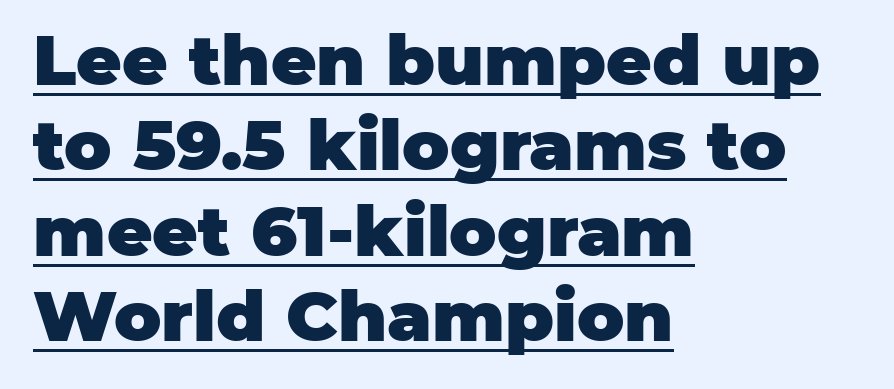
Q: Is the text bold? A: Yes.
Q: Is the text italic (slanted)? A: No, it is upright.
Q: Is the typeface a serif or a sans-serif typeface? A: Sans-serif.
Q: Is the text underlined? A: Yes.
Q: How is the paragraph aligned? A: Left-aligned.
Q: Is the spacing between letters normal or unusually wide? A: Normal.
Q: Width (condensed, normal, or wide)? A: Normal.
Q: Stroke contrast? A: Low.
Q: x-height? A: Large.
Q: Monospaced? A: No.
